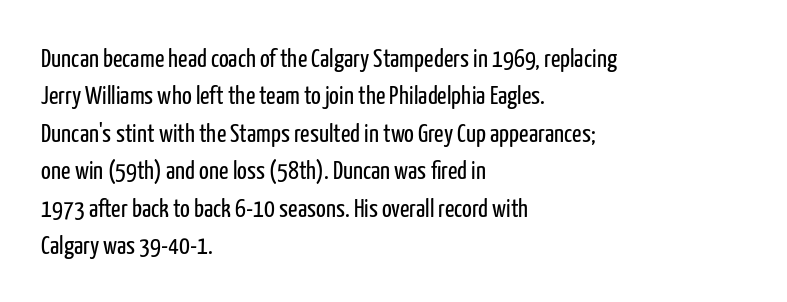
{"italic": "no", "bold": "no", "underline": "no", "align": "left", "line_spacing": "normal", "line_spacing_ratio": 1.44, "letter_spacing": "normal", "letter_spacing_em": 0.0, "glyph_px": 26}
